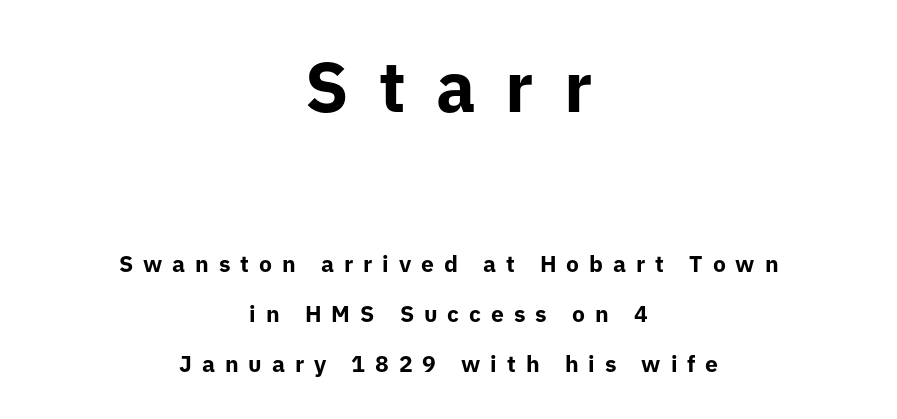
Characters remain perfectly vertical along every line. This rendering uses center alignment, leaving both contours irregular but symmetric. A clean baseline with only descenders dipping below it. The rendering uses natural spacing where letterforms have individual widths. Airy leading.
